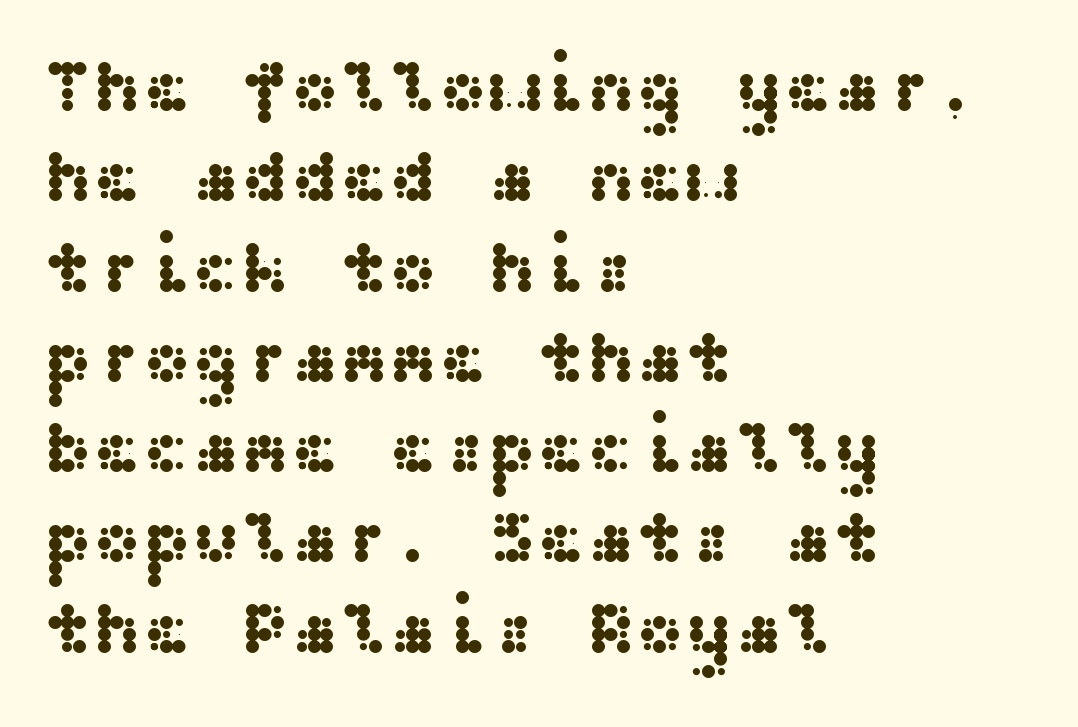
Q: Is the text italic (slanted)? A: No, it is upright.
Q: Is the typeface a serif or a sans-serif typeface? A: Sans-serif.
Q: Is the text underlined? A: No.
Q: How is the paragraph aligned? A: Left-aligned.
Q: Is the spacing between letters normal or unusually wide? A: Normal.
Q: Width (condensed, normal, or wide)? A: Wide.
Q: Stroke contrast? A: Medium.
Q: x-height? A: Medium.
